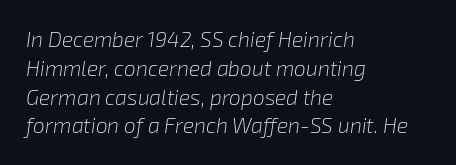
Q: Is the text bold? A: No.
Q: Is the text italic (slanted)? A: Yes, it leans right by about 8 degrees.
Q: Is the text underlined? A: No.
Q: How is the paragraph aligned? A: Left-aligned.
Q: Is the spacing between letters normal or unusually wide? A: Normal.
Q: Is the spacing between lines tight, normal or loose? A: Normal.
